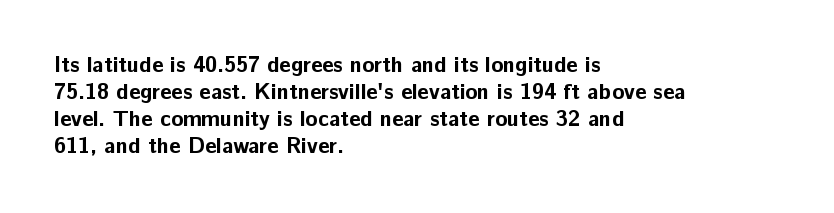
{"italic": "no", "bold": "yes", "underline": "no", "align": "left", "line_spacing_ratio": 1.23, "letter_spacing": "normal", "letter_spacing_em": 0.0, "glyph_px": 22}
